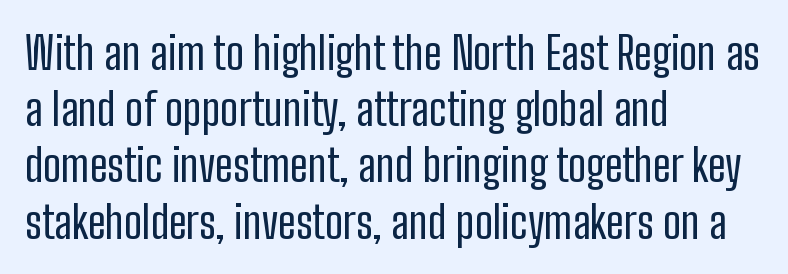
Q: Is the text bold? A: No.
Q: Is the text italic (slanted)? A: No, it is upright.
Q: Is the typeface a serif or a sans-serif typeface? A: Sans-serif.
Q: Is the text underlined? A: No.
Q: How is the paragraph aligned? A: Left-aligned.
Q: Is the spacing between letters normal or unusually wide? A: Normal.
Q: Is the spacing between lines tight, normal or loose? A: Normal.
Q: Width (condensed, normal, or wide)? A: Condensed.
Q: Stroke contrast? A: Low.
Q: x-height? A: Medium.
Q: Monospaced? A: No.
